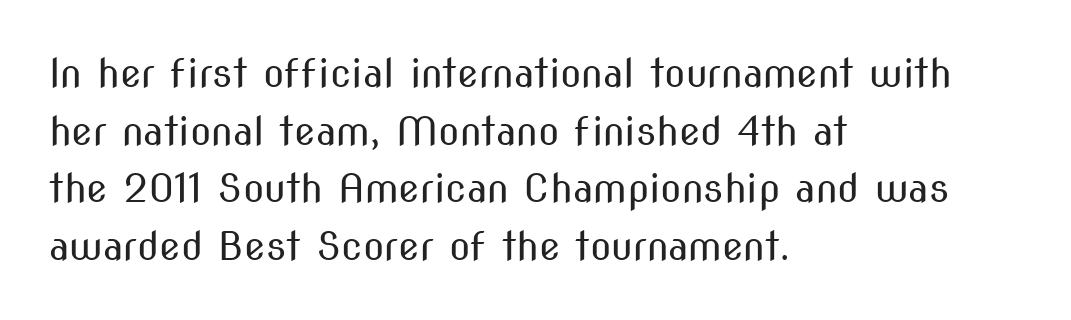
Left-aligned paragraph, ragged on the right. Nobody touched the tracking dial on this one. Interline gaps are of average width in this sample. Stems and bowls with no extra thickness — not bold.
